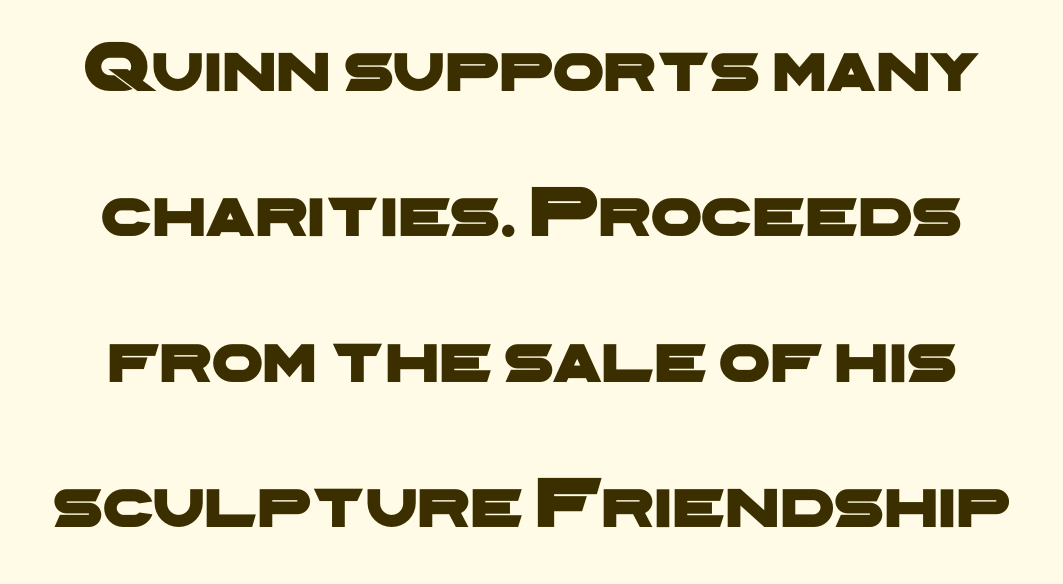
Q: Is the typeface a serif or a sans-serif typeface? A: Sans-serif.
Q: Is the text underlined? A: No.
Q: Is the spacing between letters normal or unusually wide? A: Normal.
Q: Is the spacing between lines tight, normal or loose? A: Loose.
Q: Width (condensed, normal, or wide)? A: Wide.
Q: Stroke contrast? A: Low.
Q: x-height? A: Medium.
Q: Monospaced? A: No.
